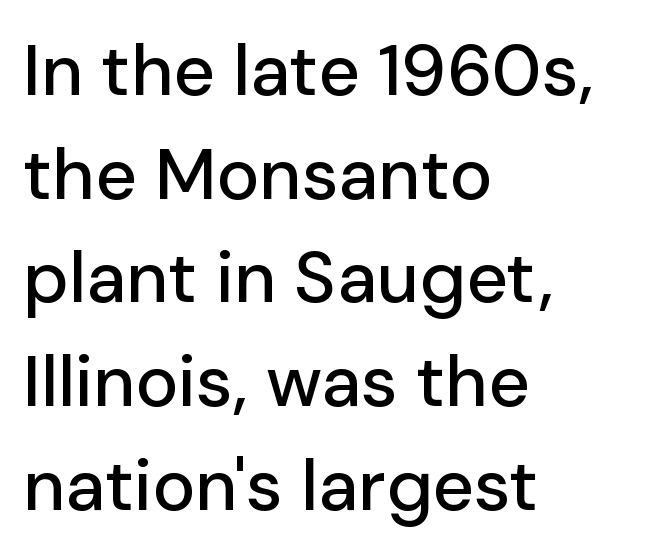
Q: Is the text italic (slanted)? A: No, it is upright.
Q: Is the typeface a serif or a sans-serif typeface? A: Sans-serif.
Q: Is the text underlined? A: No.
Q: How is the paragraph aligned? A: Left-aligned.
Q: Is the spacing between letters normal or unusually wide? A: Normal.
Q: Is the spacing between lines tight, normal or loose? A: Normal.
Q: Width (condensed, normal, or wide)? A: Normal.
Q: Stroke contrast? A: Low.
Q: x-height? A: Medium.
Q: Monospaced? A: No.
